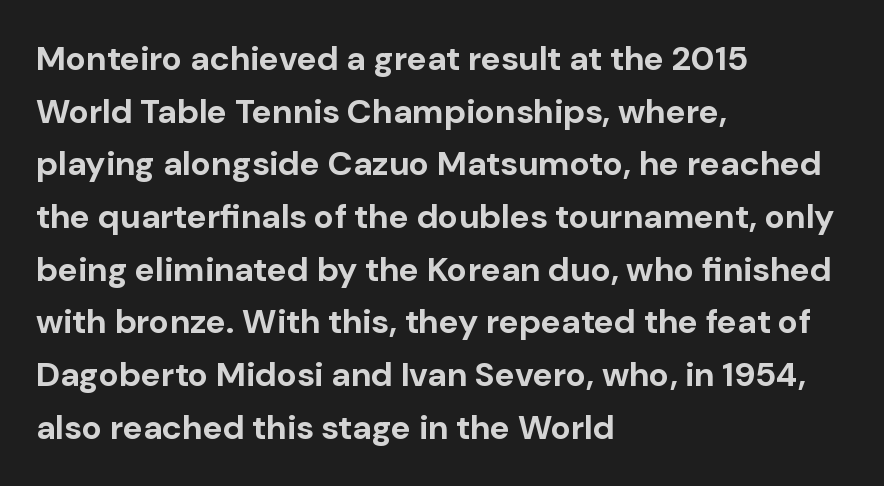
Vertical spacing — default. Inter-character spacing is left at the font's built-in metrics. Has an underline been added? It has not. Note the varied advance widths — an 'i' is clearly narrower than an 'm'. Does the weight exceed regular? Yes, all the way to bold. In terms of letterform style, serifs are entirely absent.
